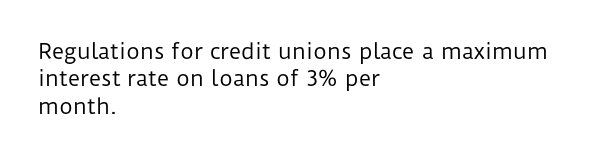
{"italic": "no", "bold": "no", "underline": "no", "align": "left", "line_spacing": "normal", "line_spacing_ratio": 1.3, "letter_spacing": "normal", "letter_spacing_em": 0.0, "glyph_px": 21}
